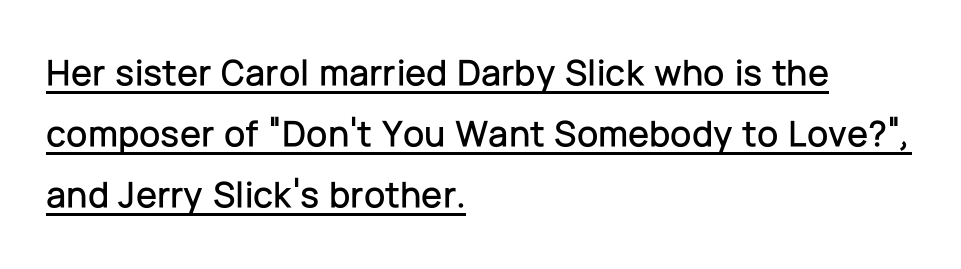
Q: Is the text italic (slanted)? A: No, it is upright.
Q: Is the typeface a serif or a sans-serif typeface? A: Sans-serif.
Q: Is the text underlined? A: Yes.
Q: How is the paragraph aligned? A: Left-aligned.
Q: Is the spacing between letters normal or unusually wide? A: Normal.
Q: Is the spacing between lines tight, normal or loose? A: Normal.
Q: Width (condensed, normal, or wide)? A: Normal.
Q: Stroke contrast? A: Low.
Q: x-height? A: Medium.
Q: Monospaced? A: No.
